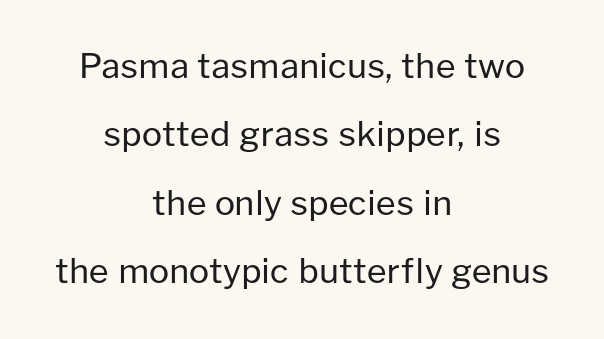
{"serif": "no", "italic": "no", "bold": "no", "weight": "regular", "width": "normal", "stroke_contrast": "low", "x_height": "medium", "monospaced": "no", "underline": "no", "align": "center", "line_spacing": "loose", "line_spacing_ratio": 2.01, "letter_spacing": "normal", "letter_spacing_em": 0.0, "glyph_px": 34}
